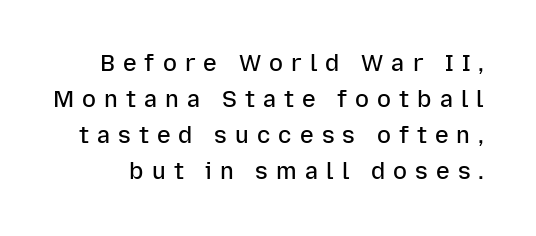
Ordinary non-slanted type is in use. A clean baseline with only descenders dipping below it. A typesetter would call this heavily tracked-out type. Summary of weight: moderately heavy, a semibold. The lines sit at an ordinary, default distance from one another.
